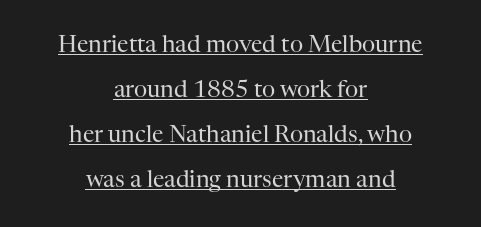
{"italic": "no", "bold": "no", "underline": "yes", "align": "center", "line_spacing": "loose", "line_spacing_ratio": 1.95, "letter_spacing": "normal", "letter_spacing_em": 0.0, "glyph_px": 23}
